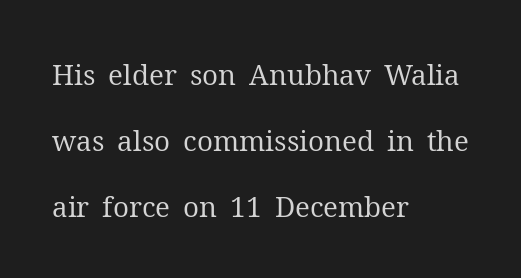
Q: Is the text bold? A: No.
Q: Is the text italic (slanted)? A: No, it is upright.
Q: Is the typeface a serif or a sans-serif typeface? A: Serif.
Q: Is the text underlined? A: No.
Q: How is the paragraph aligned? A: Left-aligned.
Q: Is the spacing between letters normal or unusually wide? A: Normal.
Q: Is the spacing between lines tight, normal or loose? A: Loose.
Q: Width (condensed, normal, or wide)? A: Normal.
Q: Stroke contrast? A: Medium.
Q: x-height? A: Medium.
Q: Monospaced? A: No.
